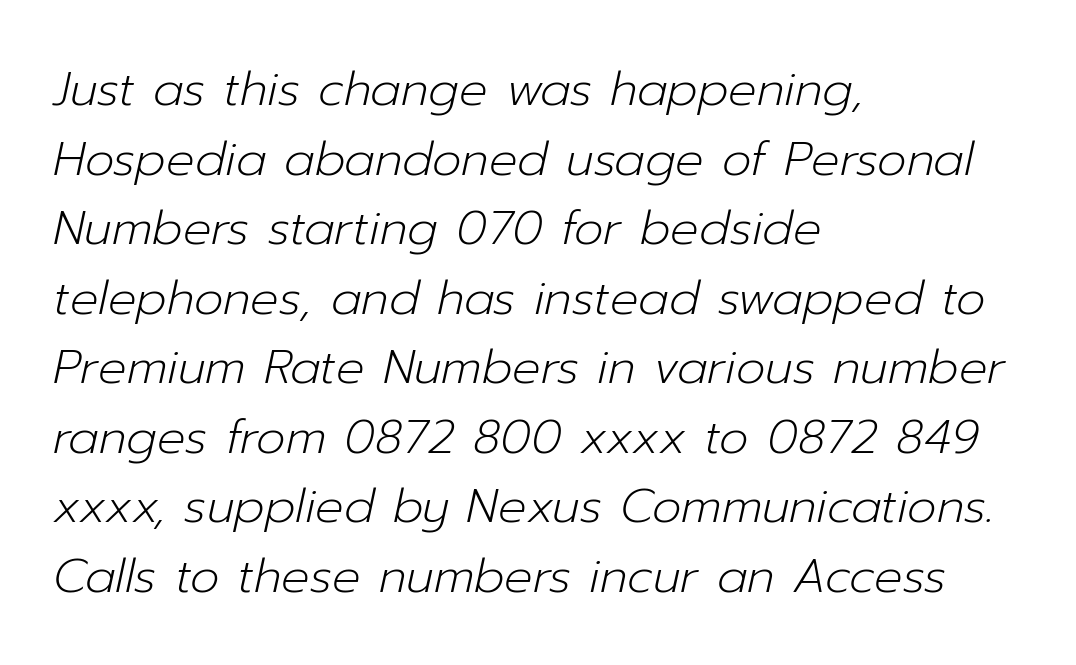
The image shows 47 px light type, italic (leaning right); set left-aligned, normal line spacing (1.48x), normal letter spacing, not underlined; low stroke contrast and a medium x-height.
